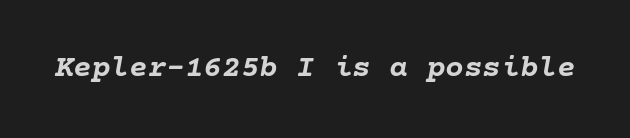
The letters are bold, with thick, heavy strokes. Slant detected: the letters are inclined. The horizontal fit of the characters is conventional and even. The words here are not underlined.
